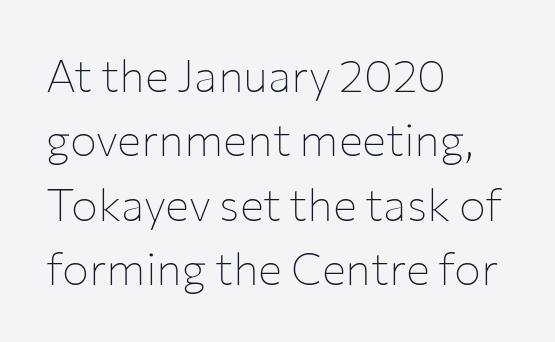
Honestly, there is no underline to notice here at all. Leading matches the norm, producing a regular column. Words appear dense and cohesive because spacing is normal. Tall strokes in this sample are plumb rather than angled. The strokes carry an ordinary text weight at most. Which margin do the lines hug? The left one — the right edge is uneven.
